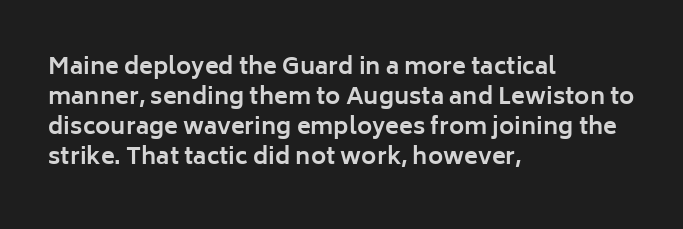
{"italic": "no", "bold": "yes", "underline": "no", "align": "left", "line_spacing": "normal", "line_spacing_ratio": 1.31, "letter_spacing": "normal", "letter_spacing_em": 0.0, "glyph_px": 23}
